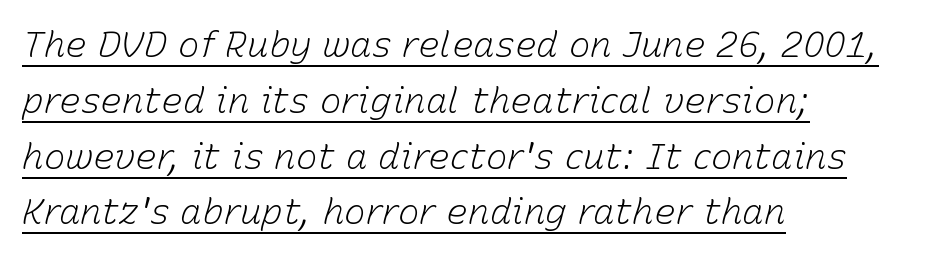
The image shows 36 px light type, italic (leaning right); set left-aligned, normal line spacing (1.55x), normal letter spacing, underlined; low stroke contrast and a medium x-height.
